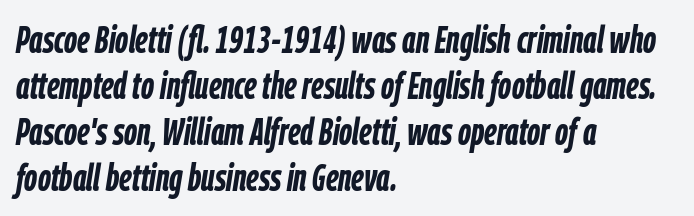
This sample has the flowing, uneven cadence of proportional lettering. The space directly below the letters is spotless. Compared with an ordinary text face, these strokes are far heavier — a full bold. The specimen reads as italic at a glance. Observe the ordinary spacing: letters are neighbours, not strangers. Which margin do the lines hug? The left one — the right edge is uneven.
